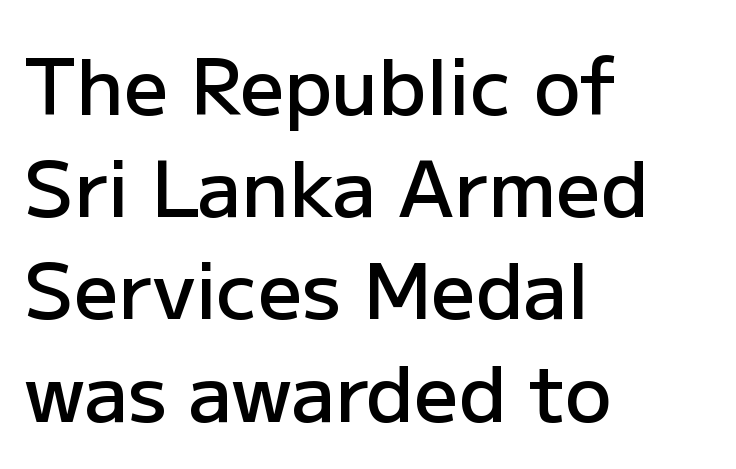
Q: Is the text bold? A: Semi-bold.
Q: Is the text italic (slanted)? A: No, it is upright.
Q: Is the typeface a serif or a sans-serif typeface? A: Sans-serif.
Q: Is the text underlined? A: No.
Q: How is the paragraph aligned? A: Left-aligned.
Q: Is the spacing between letters normal or unusually wide? A: Normal.
Q: Is the spacing between lines tight, normal or loose? A: Normal.
Q: Width (condensed, normal, or wide)? A: Normal.
Q: Stroke contrast? A: Low.
Q: x-height? A: Medium.
Q: Monospaced? A: No.
